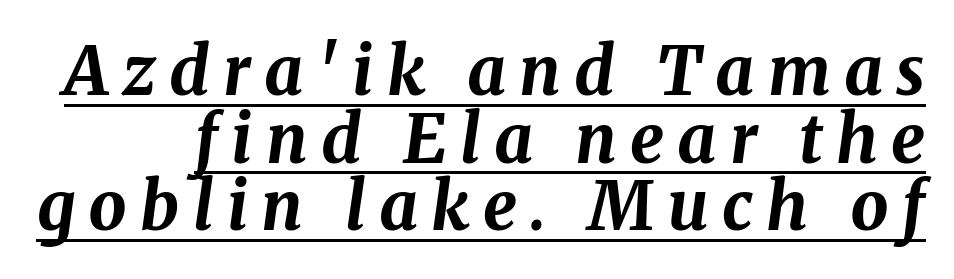
When letters slant like this, we call the style italic. Every word sits above its own underline. I'd describe the lettering as bold — thick and assertive. You could not count columns in this text — the font is proportionally spaced.
